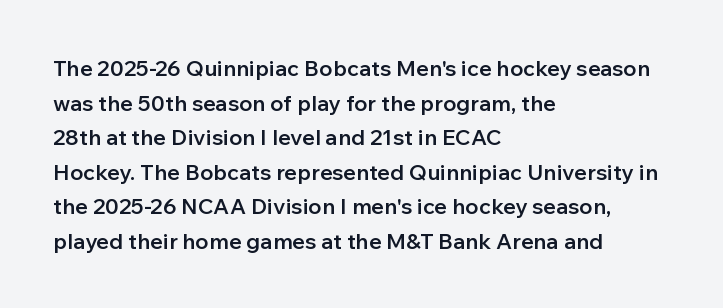
The font's upright variant was chosen for this text. Is the letter spacing exaggerated? No — it looks like the ordinary default. The face used here is a semibold: visibly heavier than regular, lighter than bold. Students, observe: this is what conventionally led text looks like. Every row of glyphs begins at an identical x-position on the left. Words float on clear page, feet unadorned.
